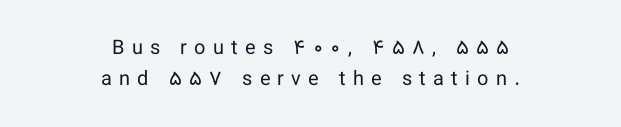
Q: Is the text bold? A: No.
Q: Is the text italic (slanted)? A: No, it is upright.
Q: Is the text underlined? A: No.
Q: How is the paragraph aligned? A: Centered.
Q: Is the spacing between letters normal or unusually wide? A: Unusually wide.
Q: Is the spacing between lines tight, normal or loose? A: Normal.
